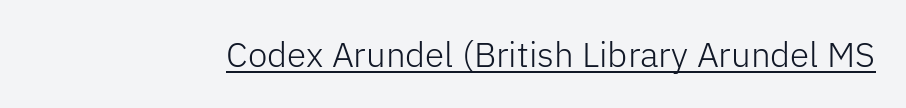
The passage shown is typeset with a sans-serif family. Do the characters align in a grid? No, the font is proportional. Does the lettering tilt? It doesn't — this is upright. Like a heading marked for emphasis, these lines bear an underscore. Honestly, the letter spacing is just normal — you wouldn't notice it.
